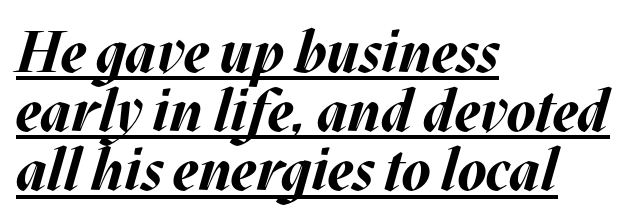
The image shows 58 px bold type, italic (leaning right); set left-aligned, tight line spacing (1.02x), normal letter spacing, underlined; medium stroke contrast and a large x-height.
